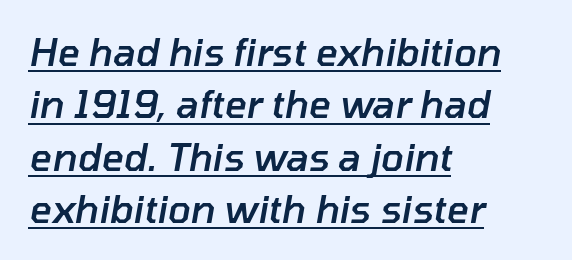
The image shows 38 px semibold type, italic (leaning right); set left-aligned, normal line spacing (1.38x), normal letter spacing, underlined; low stroke contrast and a medium x-height.
